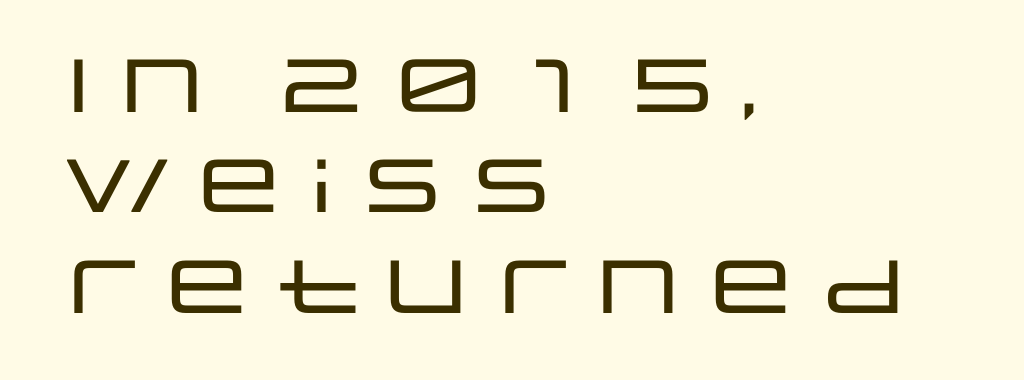
The image shows 75 px wide sans-serif type, upright; set left-aligned, normal line spacing (1.34x), normal letter spacing, not underlined; low stroke contrast and a large x-height.
